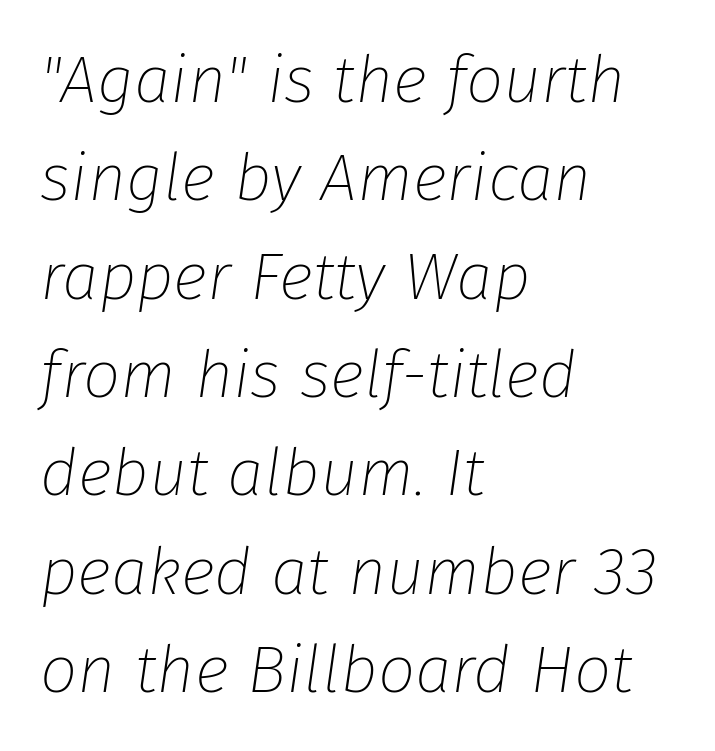
{"italic": "yes", "lean": "right", "slant_degrees": 8, "bold": "no", "weight": "thin", "width": "normal", "stroke_contrast": "low", "x_height": "medium", "monospaced": "no", "underline": "no", "align": "left", "line_spacing": "normal", "line_spacing_ratio": 1.49, "letter_spacing": "normal", "letter_spacing_em": 0.0, "glyph_px": 66}
